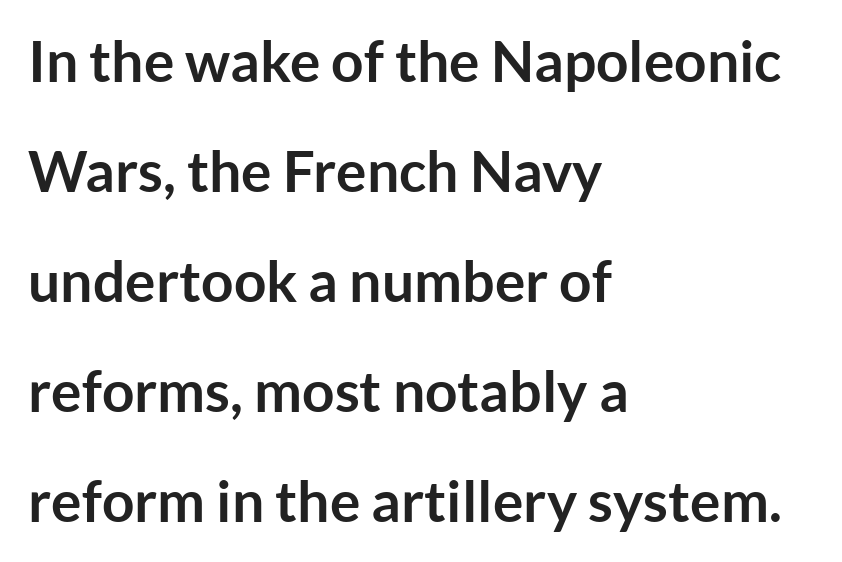
Q: Is the text bold? A: Yes.
Q: Is the text italic (slanted)? A: No, it is upright.
Q: Is the typeface a serif or a sans-serif typeface? A: Sans-serif.
Q: Is the text underlined? A: No.
Q: How is the paragraph aligned? A: Left-aligned.
Q: Is the spacing between letters normal or unusually wide? A: Normal.
Q: Is the spacing between lines tight, normal or loose? A: Loose.
Q: Width (condensed, normal, or wide)? A: Normal.
Q: Stroke contrast? A: Low.
Q: x-height? A: Medium.
Q: Monospaced? A: No.
